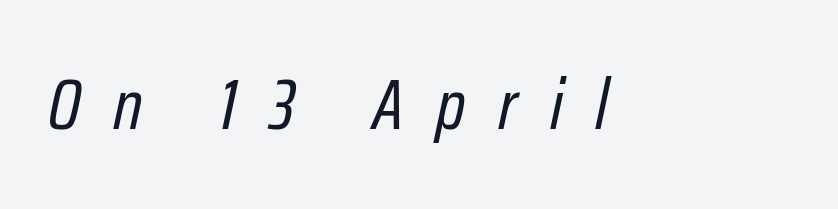
{"italic": "yes", "lean": "right", "slant_degrees": 12, "bold": "no", "weight": "regular", "width": "condensed", "stroke_contrast": "low", "x_height": "medium", "monospaced": "no", "underline": "no", "letter_spacing": "wide", "letter_spacing_em": 0.46, "glyph_px": 71}
